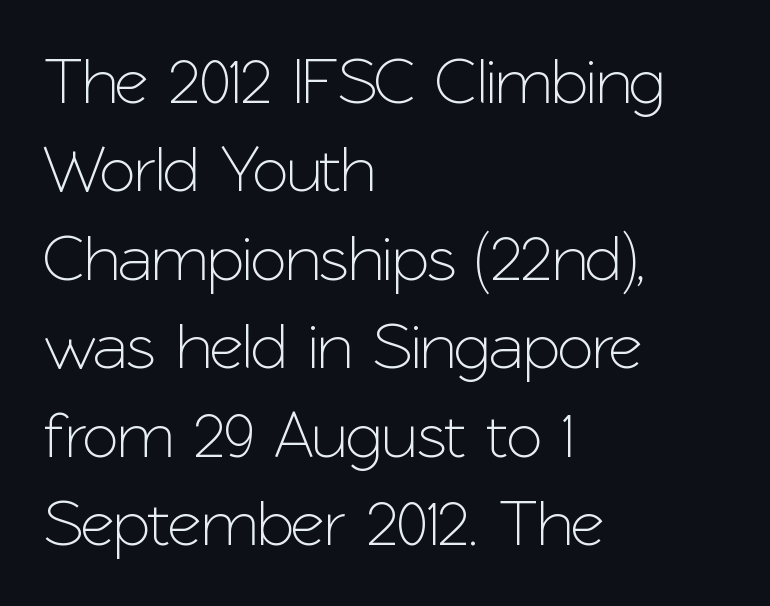
{"serif": "no", "italic": "no", "width": "normal", "stroke_contrast": "low", "x_height": "medium", "monospaced": "no", "underline": "no", "align": "left", "line_spacing": "normal", "line_spacing_ratio": 1.34, "letter_spacing": "normal", "letter_spacing_em": 0.0, "glyph_px": 66}
